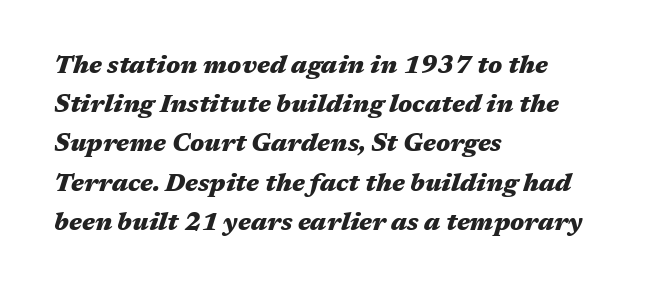
{"italic": "yes", "lean": "right", "slant_degrees": 17, "bold": "yes", "underline": "no", "align": "left", "line_spacing": "normal", "line_spacing_ratio": 1.57, "letter_spacing": "normal", "letter_spacing_em": 0.0, "glyph_px": 25}
